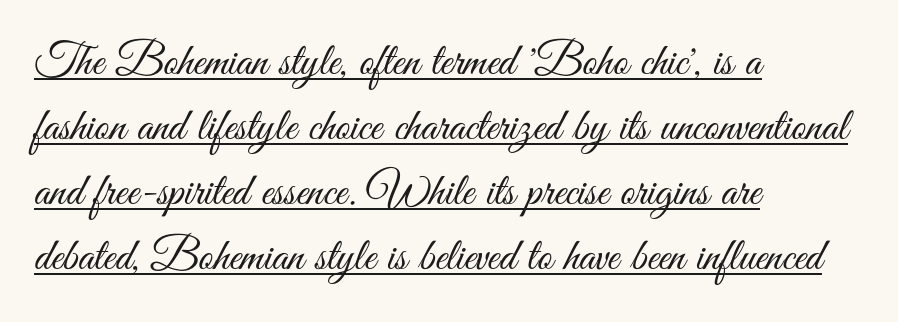
The image shows 46 px light, condensed sans-serif type; set left-aligned, normal line spacing (1.41x), normal letter spacing, underlined; medium stroke contrast and a small x-height.
